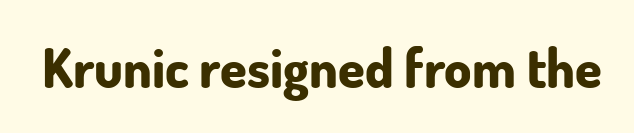
Q: Is the text bold? A: Yes.
Q: Is the text italic (slanted)? A: No, it is upright.
Q: Is the typeface a serif or a sans-serif typeface? A: Sans-serif.
Q: Is the text underlined? A: No.
Q: Is the spacing between letters normal or unusually wide? A: Normal.
Q: Width (condensed, normal, or wide)? A: Normal.
Q: Stroke contrast? A: Low.
Q: x-height? A: Small.
Q: Monospaced? A: No.
